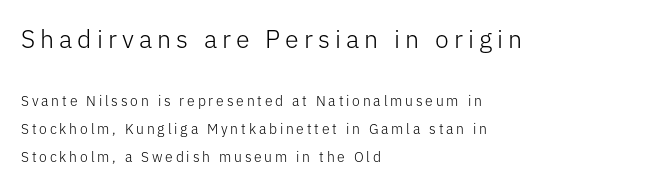
Q: Is the text bold? A: No.
Q: Is the text italic (slanted)? A: No, it is upright.
Q: Is the text underlined? A: No.
Q: How is the paragraph aligned? A: Left-aligned.
Q: Is the spacing between letters normal or unusually wide? A: Unusually wide.
Q: Is the spacing between lines tight, normal or loose? A: Loose.
Q: Which block of text is set in a larger size, the first (top) or the second (bottom)? A: The first (top) one.
